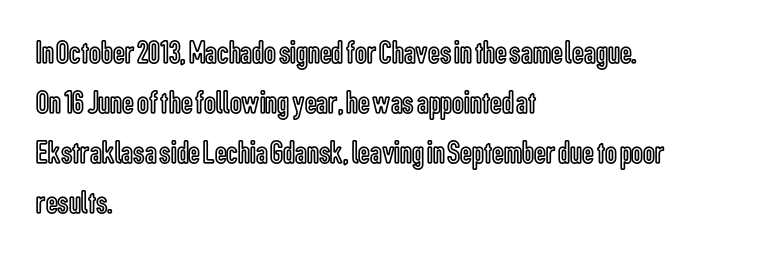
{"italic": "no", "width": "condensed", "x_height": "medium", "monospaced": "no", "underline": "no", "align": "left", "line_spacing": "normal", "line_spacing_ratio": 1.52, "letter_spacing": "normal", "letter_spacing_em": 0.0, "glyph_px": 33}
